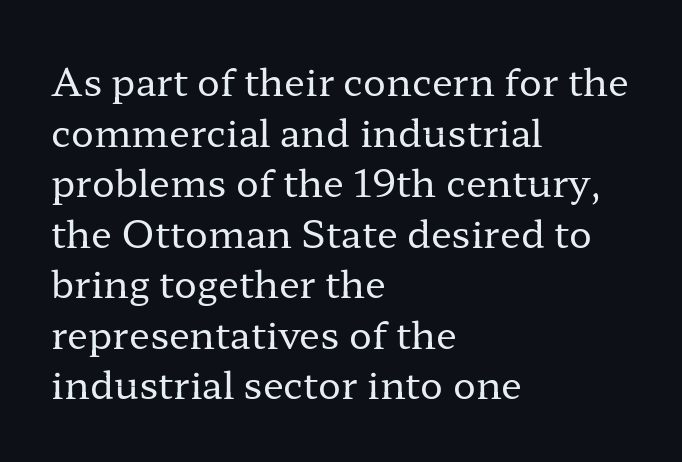
To sum up the face: it has serifs. Rendered with straight, roman letterforms. Descenders hang freely into open space. The rag falls on the right side of this text block. This rendering leaves character spacing at its baseline value. Varying glyph widths throughout — classic text-font behaviour.
